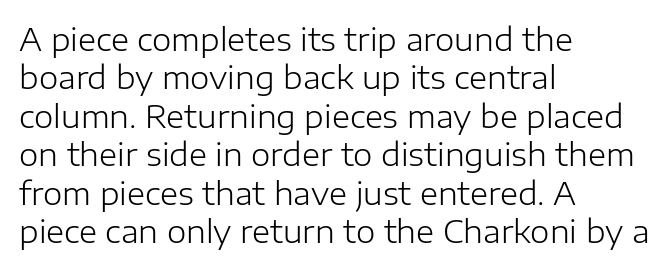
Leftover space on each line is placed entirely after the last word. The letterforms sit at book weight or below. You can tell it's not italic because the verticals are truly vertical. The glyphs are unaccompanied by any horizontal stroke below them. Regarding serifs, this sample does without them.
